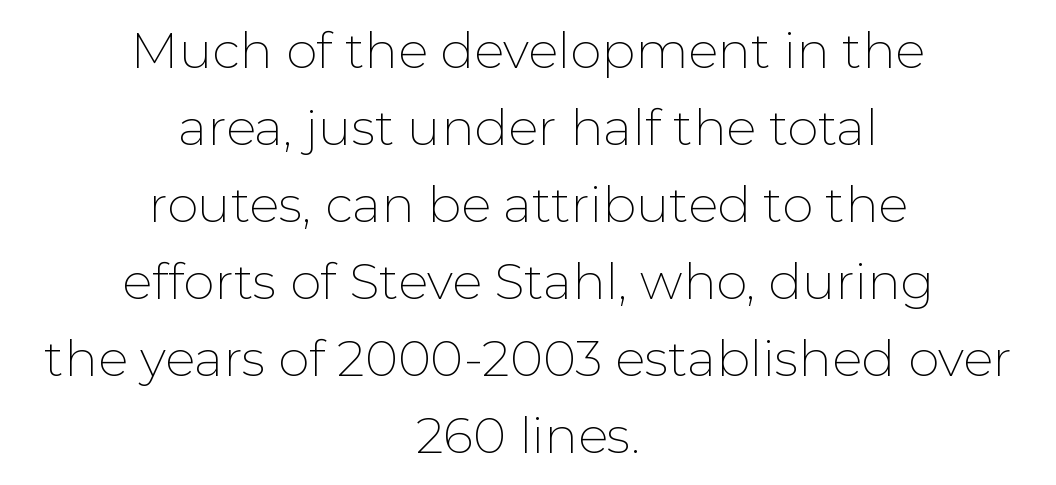
Q: Is the text bold? A: No.
Q: Is the text italic (slanted)? A: No, it is upright.
Q: Is the typeface a serif or a sans-serif typeface? A: Sans-serif.
Q: Is the text underlined? A: No.
Q: How is the paragraph aligned? A: Centered.
Q: Is the spacing between letters normal or unusually wide? A: Normal.
Q: Is the spacing between lines tight, normal or loose? A: Normal.
Q: Width (condensed, normal, or wide)? A: Normal.
Q: Stroke contrast? A: Low.
Q: x-height? A: Medium.
Q: Monospaced? A: No.
